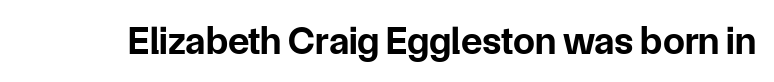
The face used here is rendered with its standard letterfit. Only glyphs here, with clear space below each row. Is this a fixed-width face? No — the glyphs have proportional, varying widths. Ordinary non-slanted type is in use. Thick stems and heavy bowls — unmistakably bold. The type family on display is of the sans-serif kind.
